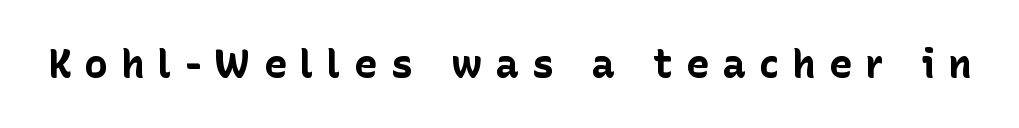
This is heavy type, rendered in bold. The horizontal fit of the characters is loose and conspicuously gappy. Each letter keeps its own natural width here, so spacing adapts to shape. Underlining? Definitely not there. Are there feet on the stems? There aren't — it's a sans. Is there any slant? The stems are plumb.
